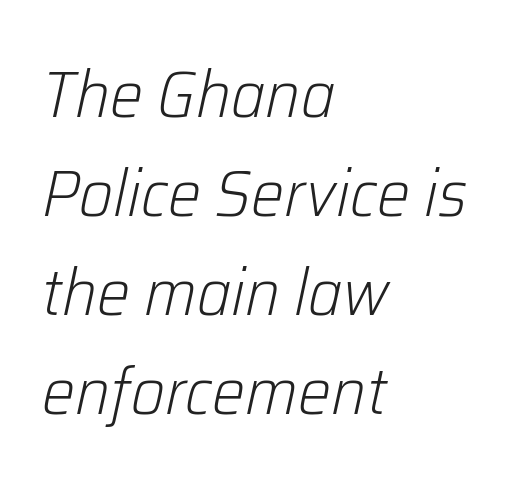
The image shows 66 px light type, italic (leaning right); set left-aligned, normal line spacing (1.5x), normal letter spacing, not underlined; low stroke contrast and a medium x-height.
